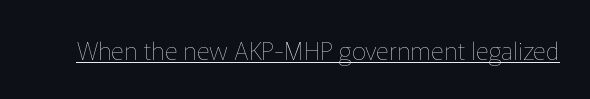
The letterforms sit at book weight or below. Posture: upright roman. Here the glyphs are tracked normally, forming tight word shapes. The words here are underlined.
